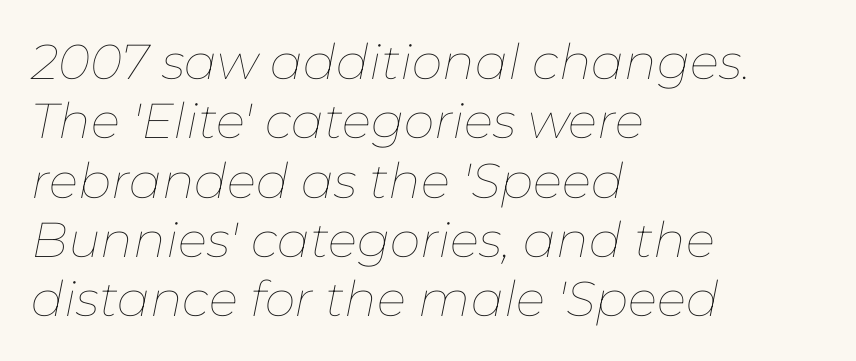
The rendering anchors every line to the left-hand side. Plain, unruled lines of type. Caption: standard tracking, unaltered. Weight class: somewhere from thin through regular. These lines were composed using italics.
